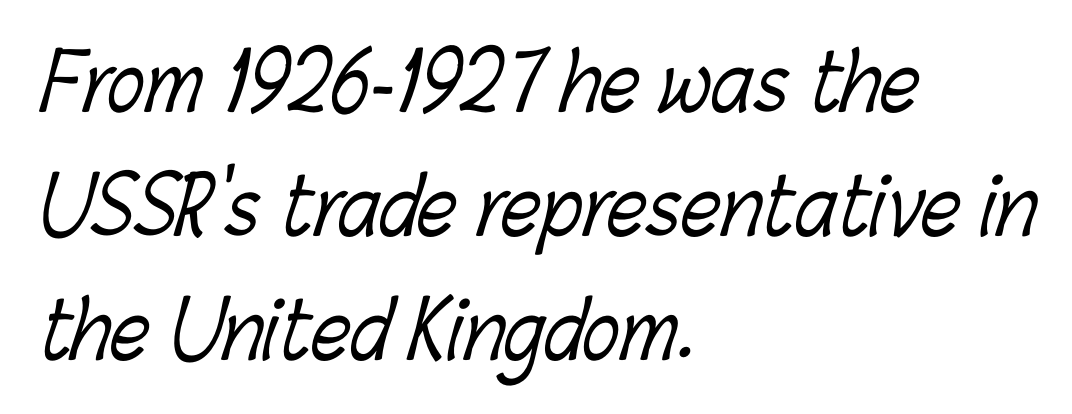
The rendering uses natural spacing where letterforms have individual widths. The space between consecutive lines is moderate. If you drew a ruler down the left edge, every line would touch it. The font sits on the lighter half of the weight spectrum, regular included. Descenders are the only things crossing below the line. Does extra space separate the letters? No, they use regular spacing.
